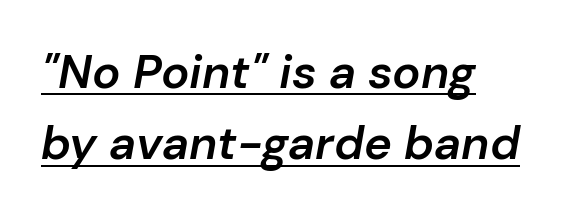
Q: Is the text bold? A: Semi-bold.
Q: Is the text italic (slanted)? A: Yes, it leans right by about 10 degrees.
Q: Is the text underlined? A: Yes.
Q: How is the paragraph aligned? A: Left-aligned.
Q: Is the spacing between letters normal or unusually wide? A: Normal.
Q: Is the spacing between lines tight, normal or loose? A: Normal.
Q: Width (condensed, normal, or wide)? A: Normal.
Q: Stroke contrast? A: Low.
Q: x-height? A: Medium.
Q: Monospaced? A: No.
